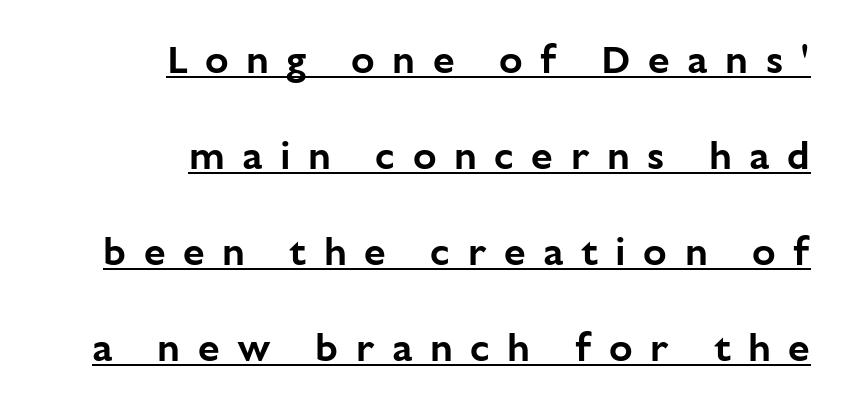
Q: Is the text italic (slanted)? A: No, it is upright.
Q: Is the typeface a serif or a sans-serif typeface? A: Sans-serif.
Q: Is the text underlined? A: Yes.
Q: How is the paragraph aligned? A: Right-aligned.
Q: Is the spacing between letters normal or unusually wide? A: Unusually wide.
Q: Is the spacing between lines tight, normal or loose? A: Loose.
Q: Width (condensed, normal, or wide)? A: Normal.
Q: Stroke contrast? A: Low.
Q: x-height? A: Medium.
Q: Monospaced? A: No.
